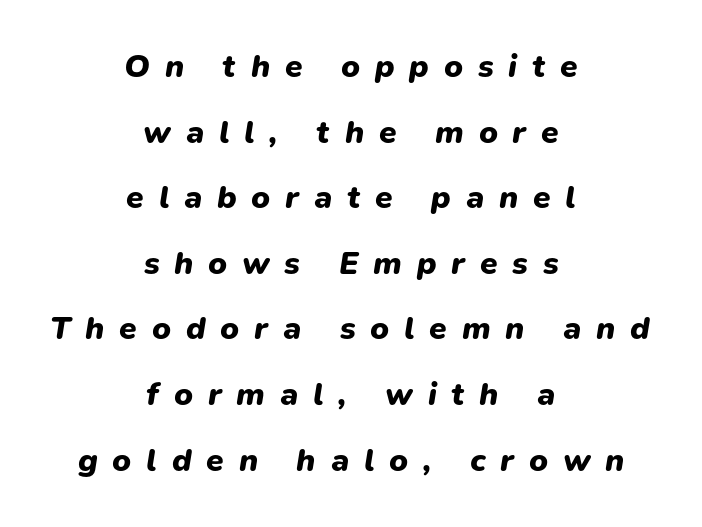
Characters follow at a spacing far wider than the type designer built in. These lines are rendered in a variable-pitch font. Descenders hang freely into open space. The characters look thick and weighty, a clear bold. Layout note: lines centered. The designer dialed line spacing up above the default.
